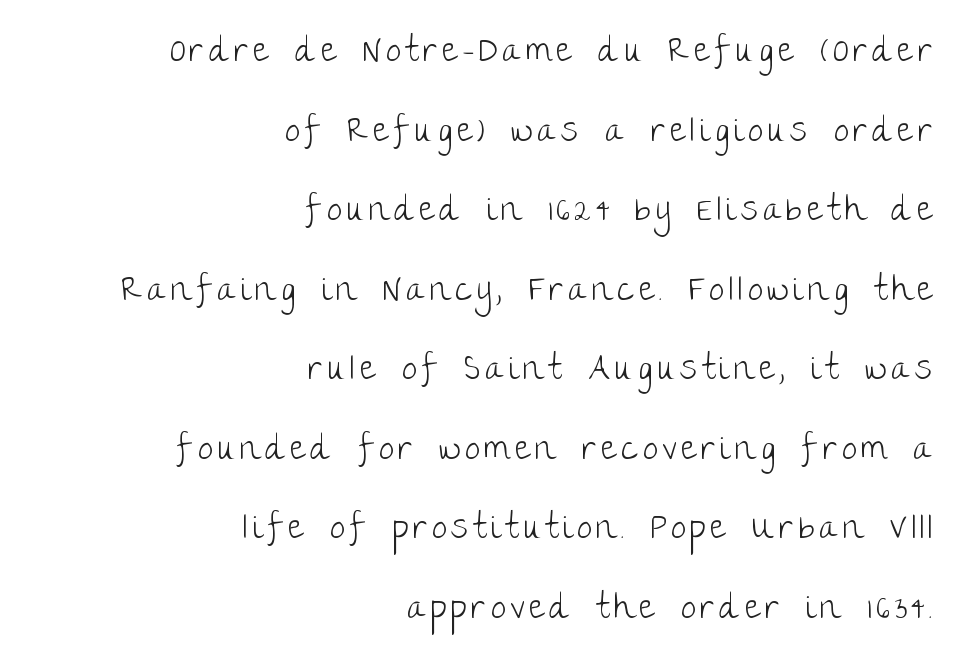
The image shows 34 px light sans-serif type, upright; set right-aligned, loose line spacing (2.34x), not underlined; low stroke contrast and a large x-height.
